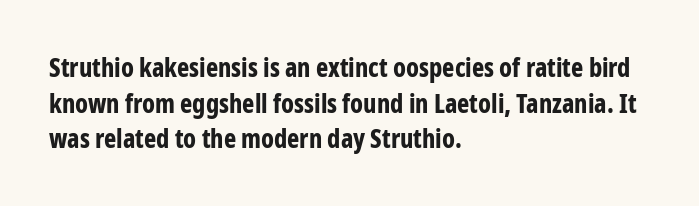
Descenders are the only things crossing below the line. Weight: bold. The tracking reads as untouched default to a designer's eye. A typesetter would mark this as roman, not italic.
